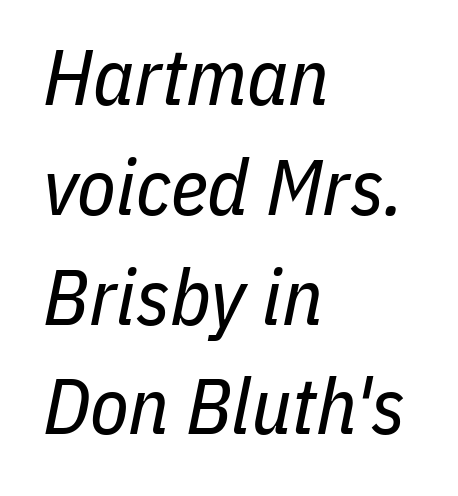
The image shows 79 px regular-weight, condensed type, italic (leaning right); set left-aligned, normal line spacing (1.39x), normal letter spacing, not underlined; low stroke contrast and a medium x-height.
